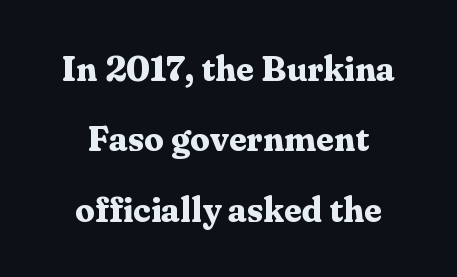
The image shows 35 px bold serif type, upright; set centered, loose line spacing (2.01x), normal letter spacing, not underlined; medium stroke contrast and a medium x-height.
